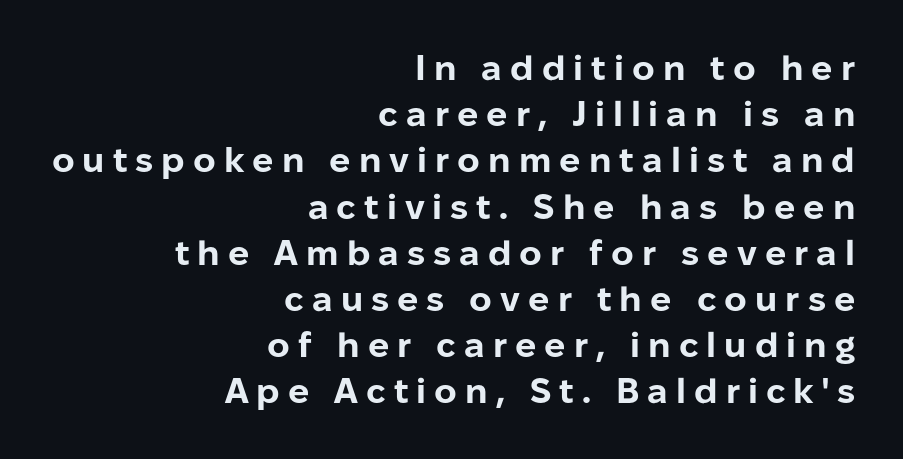
The image shows 35 px bold sans-serif type, upright; set right-aligned, normal line spacing (1.32x), unusually wide letter spacing (+0.23 em), not underlined; low stroke contrast and a medium x-height.
